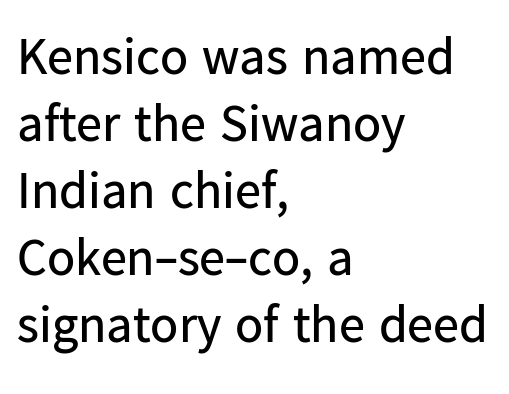
Q: Is the text bold? A: No.
Q: Is the text italic (slanted)? A: No, it is upright.
Q: Is the typeface a serif or a sans-serif typeface? A: Sans-serif.
Q: Is the text underlined? A: No.
Q: How is the paragraph aligned? A: Left-aligned.
Q: Is the spacing between letters normal or unusually wide? A: Normal.
Q: Is the spacing between lines tight, normal or loose? A: Normal.
Q: Width (condensed, normal, or wide)? A: Normal.
Q: Stroke contrast? A: Low.
Q: x-height? A: Medium.
Q: Monospaced? A: No.
